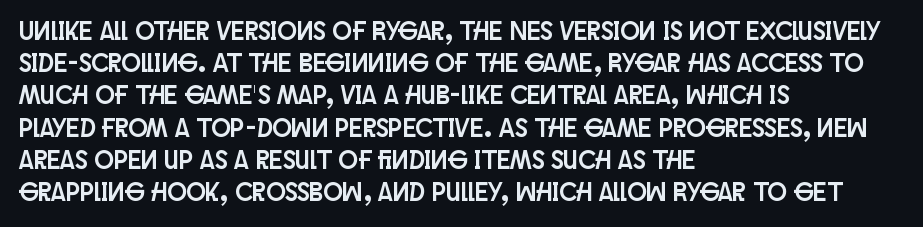
Q: Is the text italic (slanted)? A: No, it is upright.
Q: Is the text underlined? A: No.
Q: How is the paragraph aligned? A: Left-aligned.
Q: Is the spacing between letters normal or unusually wide? A: Normal.
